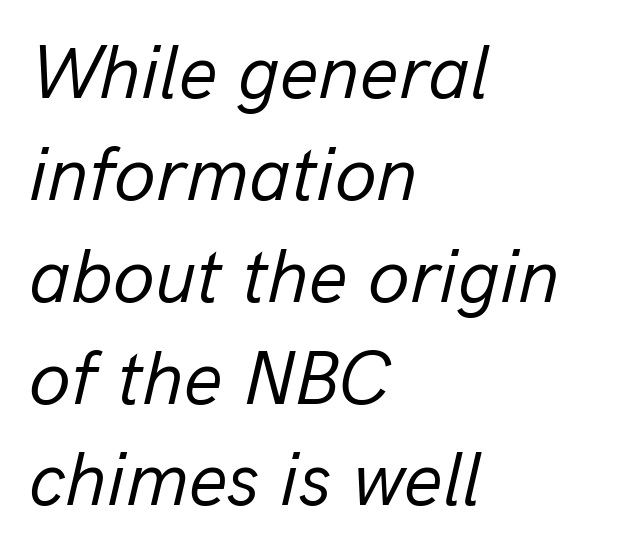
The image shows 76 px regular-weight type, italic (leaning right); set left-aligned, normal line spacing (1.34x), normal letter spacing, not underlined; low stroke contrast and a medium x-height.
